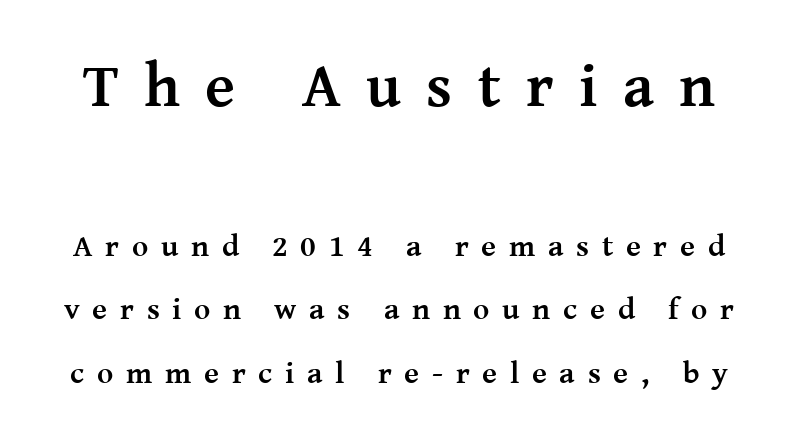
Q: Is the text bold? A: Yes.
Q: Is the text italic (slanted)? A: No, it is upright.
Q: Is the typeface a serif or a sans-serif typeface? A: Serif.
Q: Is the text underlined? A: No.
Q: Is the spacing between letters normal or unusually wide? A: Unusually wide.
Q: Is the spacing between lines tight, normal or loose? A: Loose.
Q: Which block of text is set in a larger size, the first (top) or the second (bottom)? A: The first (top) one.
Q: Width (condensed, normal, or wide)? A: Normal.
Q: Stroke contrast? A: Medium.
Q: x-height? A: Medium.
Q: Monospaced? A: No.
